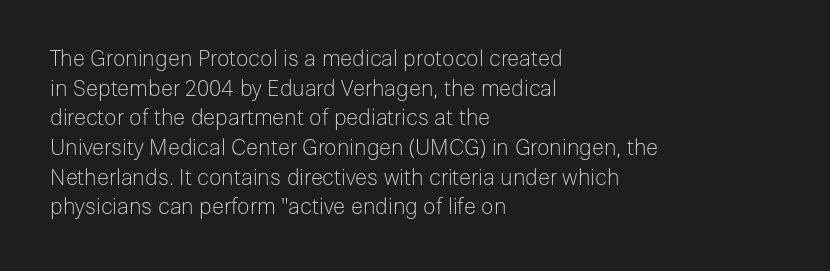
Unmarked baselines from the first word to the last. The designer left line spacing at the default. The rendering anchors every line to the left-hand side. The gaps between neighbouring characters are ordinary and unremarkable. The type sits square on the baseline with zero lean.
